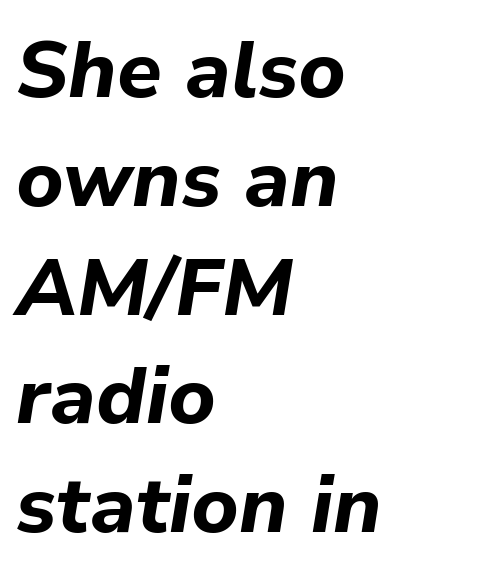
Q: Is the text bold? A: Yes.
Q: Is the text italic (slanted)? A: Yes, it leans right by about 9 degrees.
Q: Is the text underlined? A: No.
Q: How is the paragraph aligned? A: Left-aligned.
Q: Is the spacing between letters normal or unusually wide? A: Normal.
Q: Is the spacing between lines tight, normal or loose? A: Normal.
Q: Width (condensed, normal, or wide)? A: Normal.
Q: Stroke contrast? A: Low.
Q: x-height? A: Medium.
Q: Monospaced? A: No.
